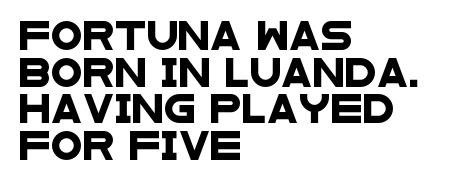
{"serif": "no", "width": "wide", "stroke_contrast": "low", "x_height": "large", "monospaced": "no", "underline": "no", "align": "left", "line_spacing": "normal", "line_spacing_ratio": 1.26, "letter_spacing": "normal", "letter_spacing_em": 0.0, "glyph_px": 29}
